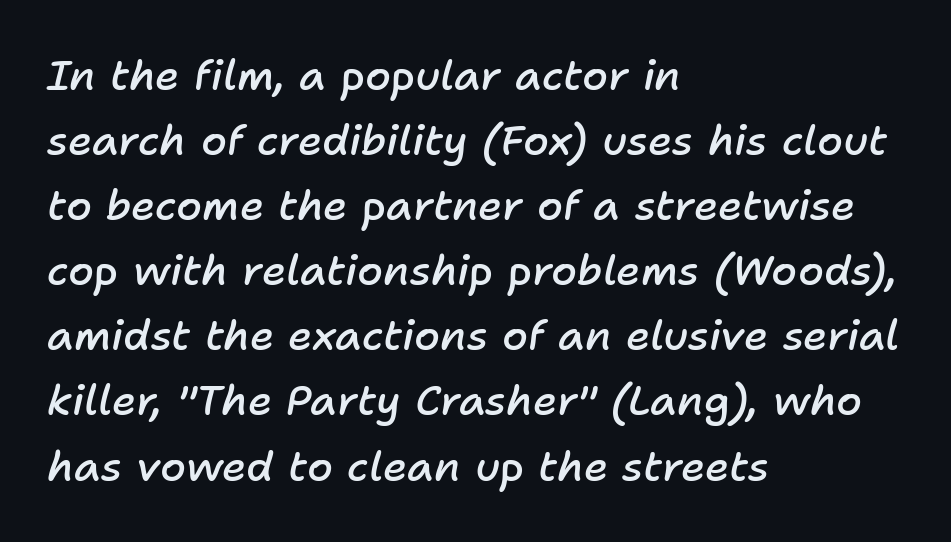
This block has exactly the height ordinary leading produces. This sample has the flowing, uneven cadence of proportional lettering. These lines carry some extra weight — a demibold, not a full bold. Honestly, the letter spacing is just normal — you wouldn't notice it. The passage shown is not underscored anywhere.
